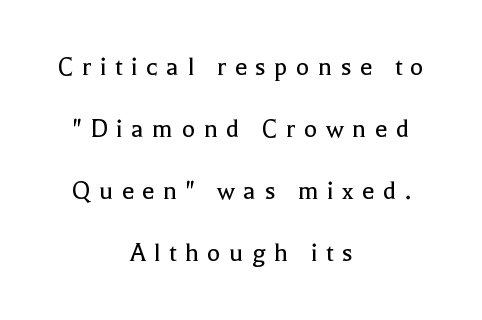
Q: Is the text bold? A: No.
Q: Is the text italic (slanted)? A: No, it is upright.
Q: Is the typeface a serif or a sans-serif typeface? A: Serif.
Q: Is the text underlined? A: No.
Q: How is the paragraph aligned? A: Centered.
Q: Is the spacing between letters normal or unusually wide? A: Unusually wide.
Q: Is the spacing between lines tight, normal or loose? A: Loose.
Q: Width (condensed, normal, or wide)? A: Normal.
Q: x-height? A: Medium.
Q: Monospaced? A: No.
